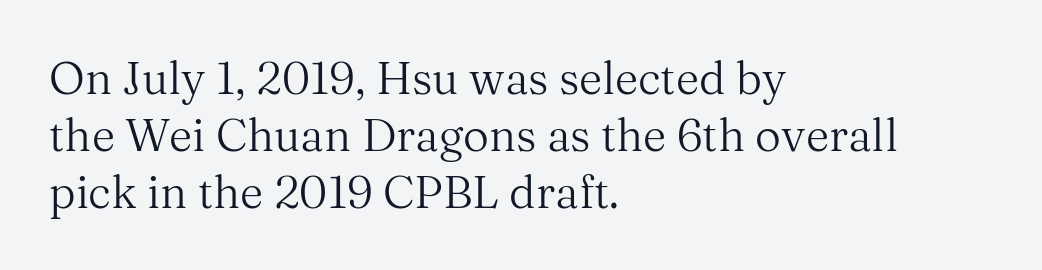
Check under the words: just untouched page. This block has exactly the height ordinary leading produces. Heaviness? Minimal to ordinary, like unemphasized prose. The lettering holds an erect, upright posture throughout. The text block is weighted toward the left margin, trailing off unevenly rightward. This is serif lettering, the kind often seen in printed books.
